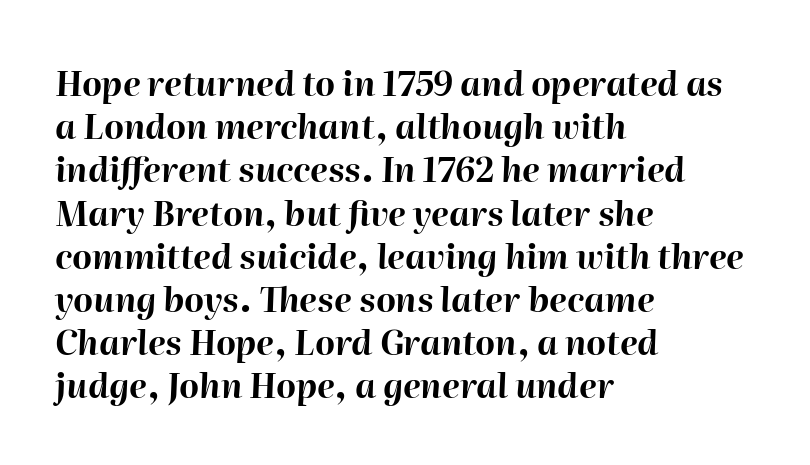
In terms of letterspacing, this is plain default setting. Regarding leading, the lines here are spaced in the standard way. Looking at the ascenders, they clearly lean. Is this a fixed-width face? No — the glyphs have proportional, varying widths. The characters look thick and weighty, a clear bold. Letters rest on an invisible, unmarked baseline.
